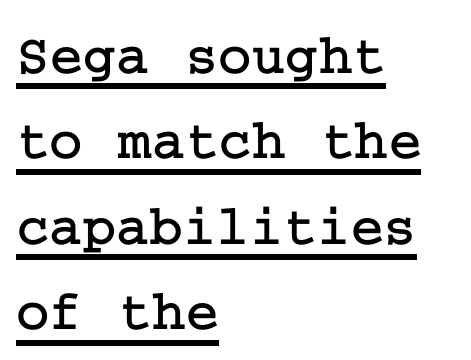
The image shows 57 px serif type, upright; set left-aligned, normal line spacing (1.5x), normal letter spacing, underlined; low stroke contrast and a medium x-height.
